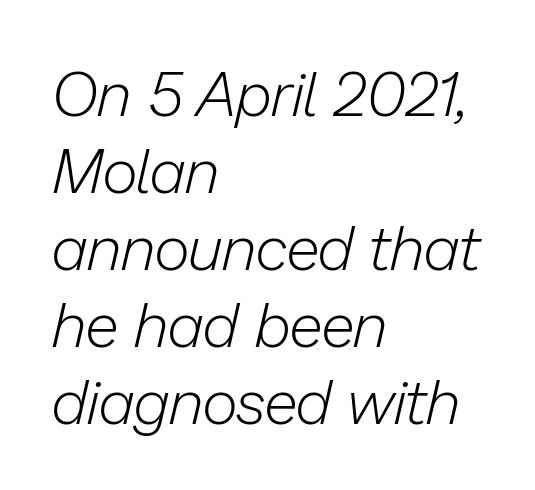
{"italic": "yes", "lean": "right", "slant_degrees": 13, "bold": "no", "weight": "light", "width": "normal", "stroke_contrast": "low", "x_height": "medium", "monospaced": "no", "underline": "no", "align": "left", "line_spacing_ratio": 1.24, "letter_spacing": "normal", "letter_spacing_em": 0.0, "glyph_px": 62}
